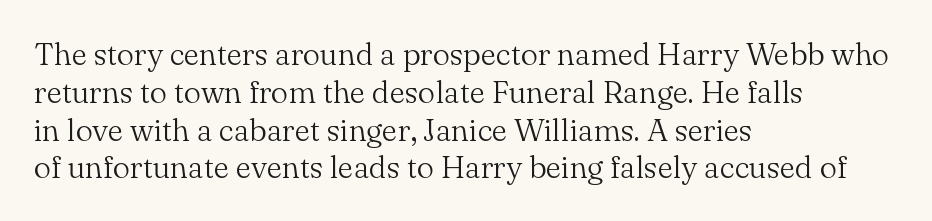
Unlike italic type, these characters show no tilt at all. Character widths vary here, with narrow letters taking less room than wide ones. Nothing heavy about these letters — not bold at all. The rendering anchors every line to the left-hand side. The letterforms sit shoulder to shoulder at normal distance.
